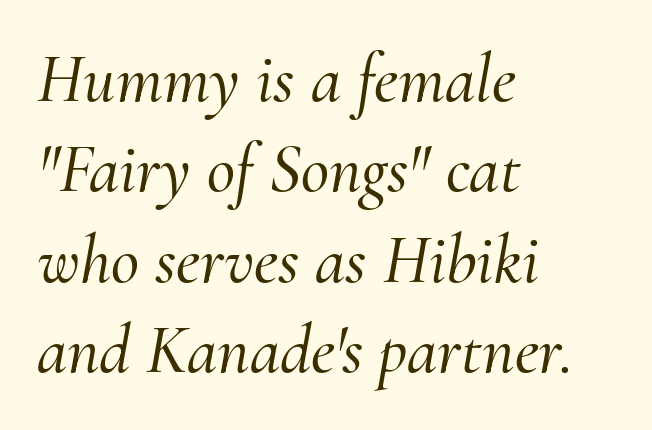
The image shows 69 px serif type, italic (leaning right); set left-aligned, normal line spacing (1.31x), normal letter spacing, not underlined; medium stroke contrast and a small x-height.
